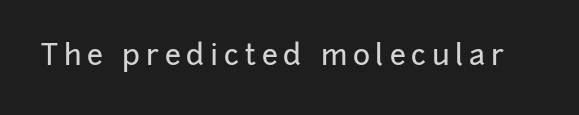
Only glyphs here, with clear space below each row. Nope, no serifs anywhere on these letters. A typesetter would call this heavily tracked-out type. Looks like regular typesetting: each glyph gets only the width it needs. The lettering holds an erect, upright posture throughout.
